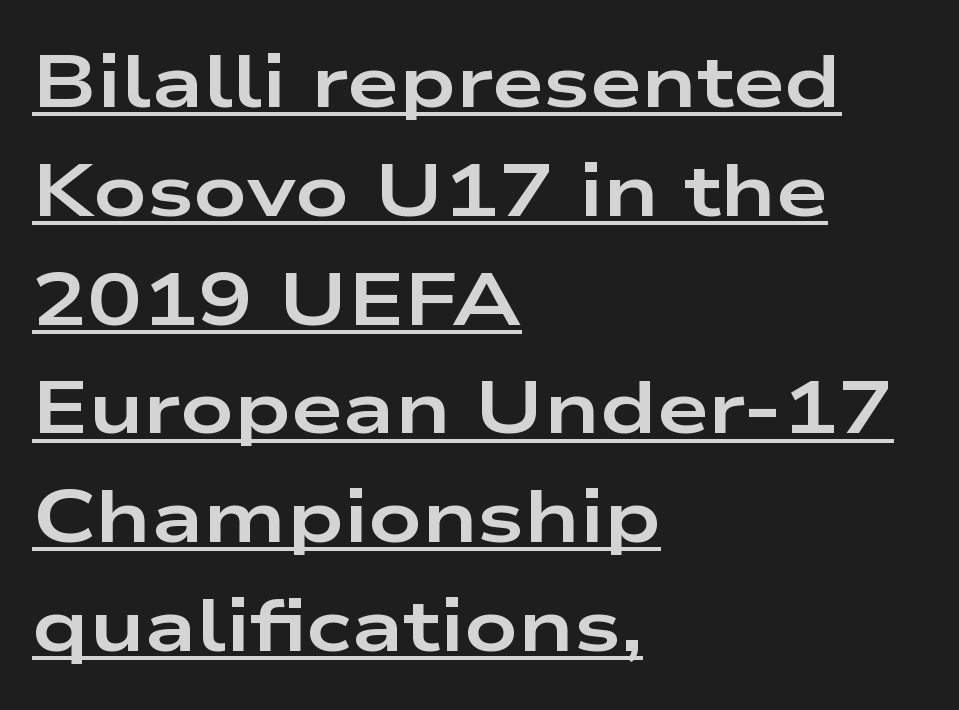
The image shows 74 px bold, wide sans-serif type, upright; set left-aligned, normal line spacing (1.47x), normal letter spacing, underlined; low stroke contrast and a medium x-height.
